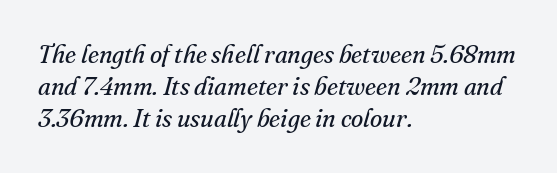
{"italic": "yes", "lean": "right", "slant_degrees": 16, "bold": "no", "underline": "no", "align": "left", "line_spacing": "normal", "line_spacing_ratio": 1.29, "letter_spacing": "normal", "letter_spacing_em": 0.0, "glyph_px": 25}
